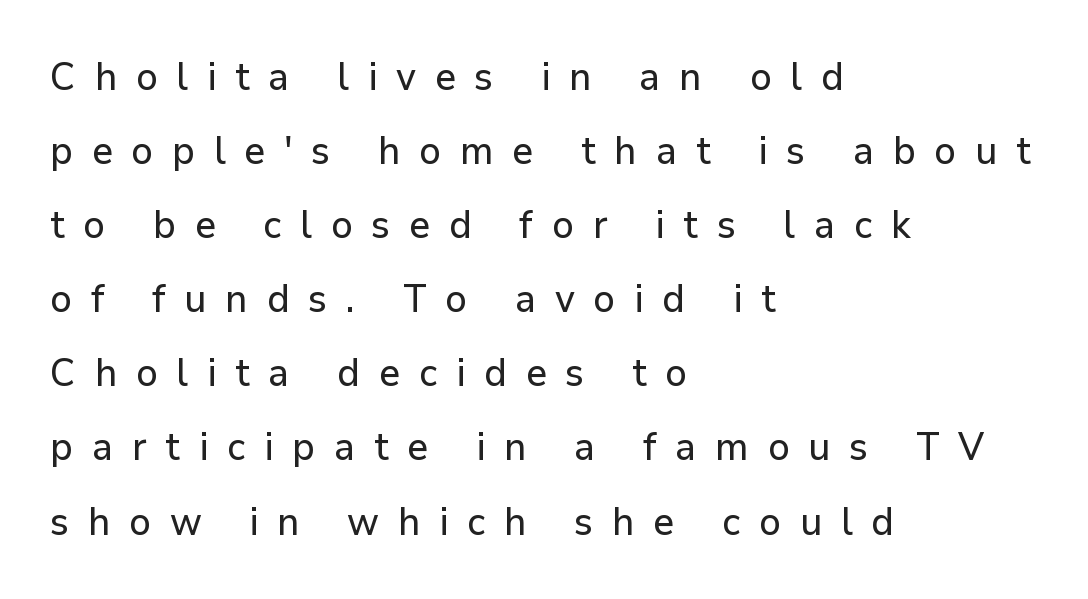
Q: Is the text italic (slanted)? A: No, it is upright.
Q: Is the typeface a serif or a sans-serif typeface? A: Sans-serif.
Q: Is the text underlined? A: No.
Q: How is the paragraph aligned? A: Left-aligned.
Q: Is the spacing between letters normal or unusually wide? A: Unusually wide.
Q: Is the spacing between lines tight, normal or loose? A: Loose.
Q: Width (condensed, normal, or wide)? A: Normal.
Q: Stroke contrast? A: Low.
Q: x-height? A: Medium.
Q: Monospaced? A: No.
